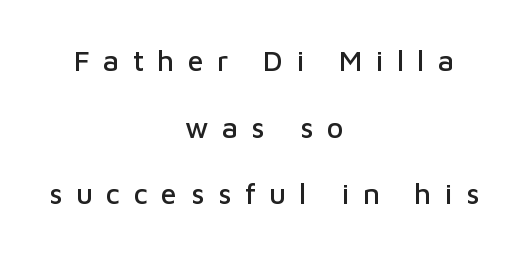
{"serif": "no", "italic": "no", "width": "normal", "stroke_contrast": "low", "x_height": "medium", "monospaced": "no", "underline": "no", "align": "center", "line_spacing": "loose", "line_spacing_ratio": 2.3, "letter_spacing": "wide", "letter_spacing_em": 0.46, "glyph_px": 29}
